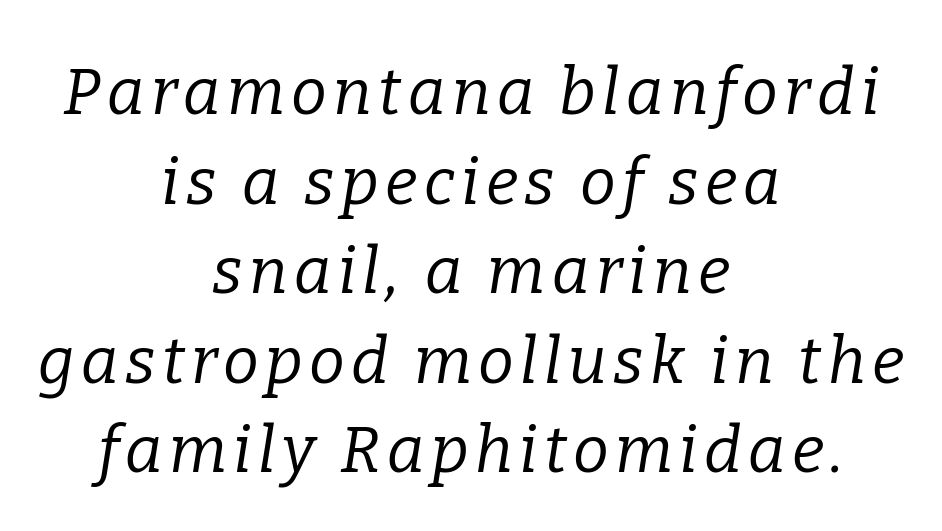
{"serif": "yes", "italic": "yes", "lean": "right", "slant_degrees": 9, "bold": "no", "weight": "regular", "width": "normal", "stroke_contrast": "low", "x_height": "medium", "monospaced": "no", "underline": "no", "align": "center", "line_spacing": "normal", "line_spacing_ratio": 1.4, "glyph_px": 64}
